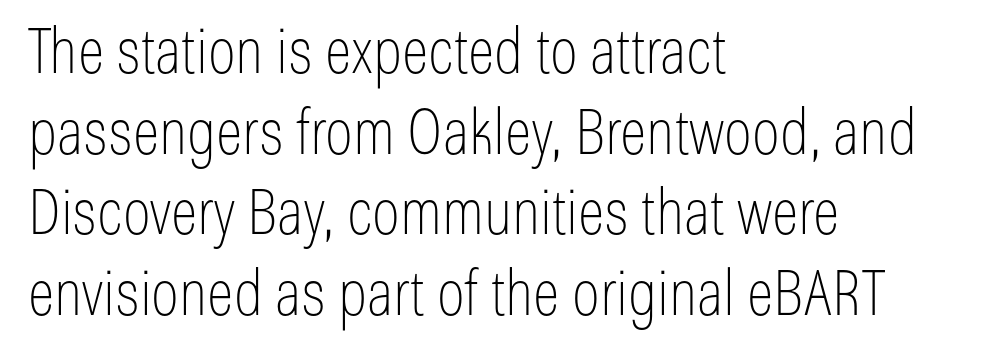
Q: Is the text bold? A: No.
Q: Is the text italic (slanted)? A: No, it is upright.
Q: Is the typeface a serif or a sans-serif typeface? A: Sans-serif.
Q: Is the text underlined? A: No.
Q: How is the paragraph aligned? A: Left-aligned.
Q: Is the spacing between letters normal or unusually wide? A: Normal.
Q: Is the spacing between lines tight, normal or loose? A: Normal.
Q: Width (condensed, normal, or wide)? A: Condensed.
Q: Stroke contrast? A: Low.
Q: x-height? A: Medium.
Q: Monospaced? A: No.
